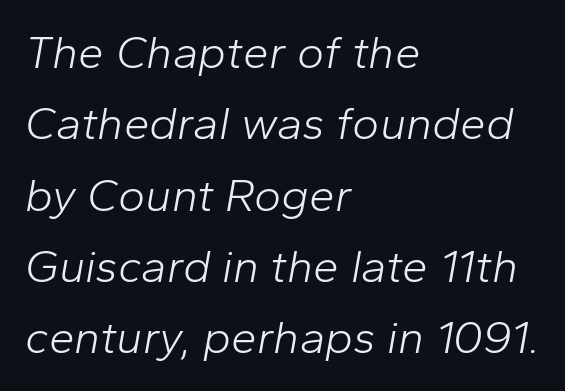
The image shows 46 px light type, italic (leaning right); set left-aligned, normal line spacing (1.55x), normal letter spacing, not underlined; low stroke contrast and a medium x-height.
